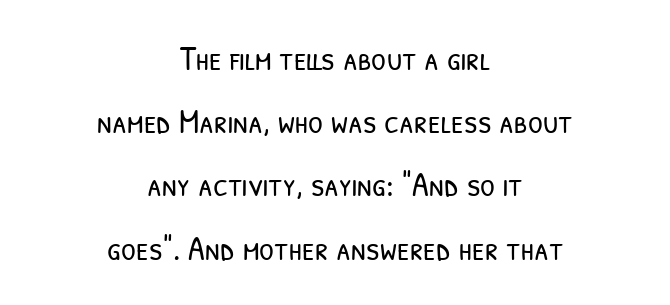
The image shows 34 px light, condensed sans-serif type; set centered, line spacing 1.86x, normal letter spacing, not underlined; low stroke contrast and a medium x-height.
